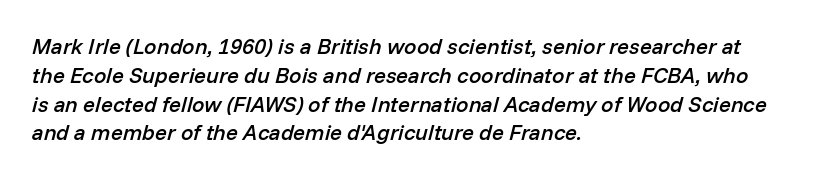
{"italic": "yes", "lean": "right", "slant_degrees": 14, "bold": "semi", "underline": "no", "align": "left", "line_spacing": "normal", "line_spacing_ratio": 1.31, "letter_spacing": "normal", "letter_spacing_em": 0.0, "glyph_px": 22}
